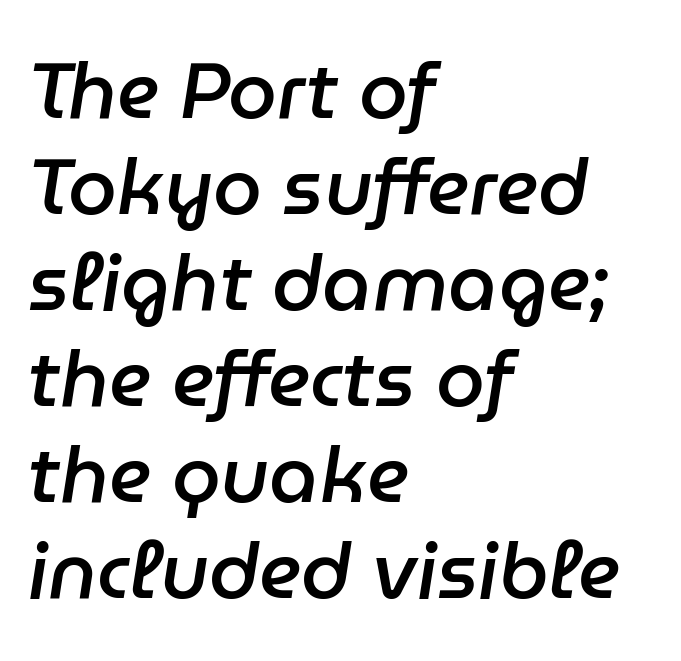
Q: Is the text bold? A: Semi-bold.
Q: Is the text italic (slanted)? A: Yes, it leans right by about 9 degrees.
Q: Is the text underlined? A: No.
Q: How is the paragraph aligned? A: Left-aligned.
Q: Is the spacing between letters normal or unusually wide? A: Normal.
Q: Width (condensed, normal, or wide)? A: Normal.
Q: Stroke contrast? A: Low.
Q: x-height? A: Medium.
Q: Monospaced? A: No.
